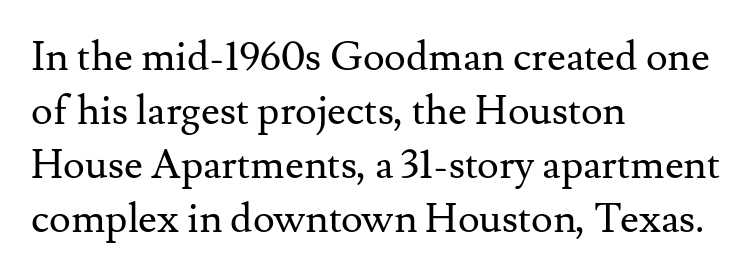
Inter-character spacing is left at the font's built-in metrics. In CSS terms this would be text-align: left. Descenders are the only things crossing below the line. Looks like regular typesetting: each glyph gets only the width it needs.
